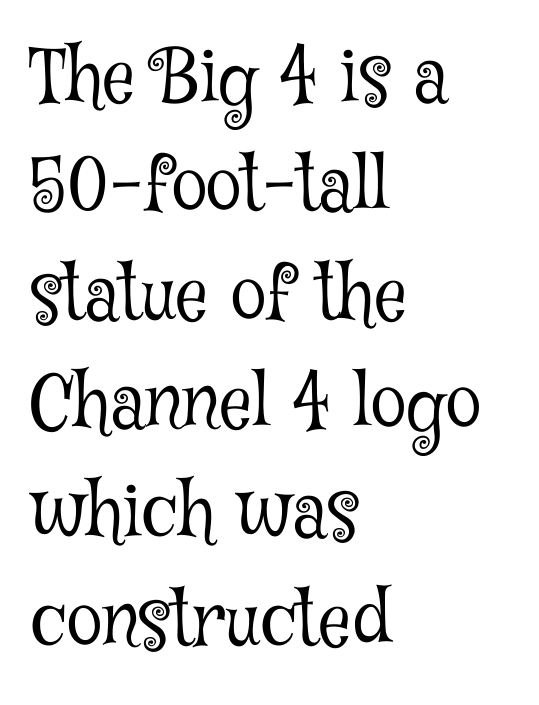
Q: Is the text bold? A: No.
Q: Is the text italic (slanted)? A: No, it is upright.
Q: Is the typeface a serif or a sans-serif typeface? A: Serif.
Q: Is the text underlined? A: No.
Q: How is the paragraph aligned? A: Left-aligned.
Q: Is the spacing between letters normal or unusually wide? A: Normal.
Q: Is the spacing between lines tight, normal or loose? A: Normal.
Q: Width (condensed, normal, or wide)? A: Condensed.
Q: Stroke contrast? A: Low.
Q: x-height? A: Medium.
Q: Monospaced? A: No.
